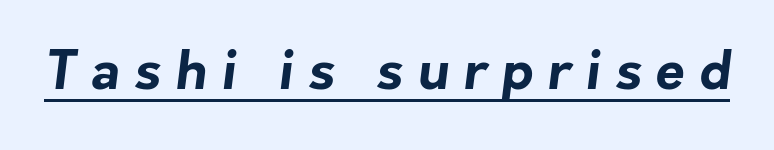
The image shows 53 px bold sans-serif type; set unusually wide letter spacing (+0.27 em), underlined; low stroke contrast and a medium x-height.
